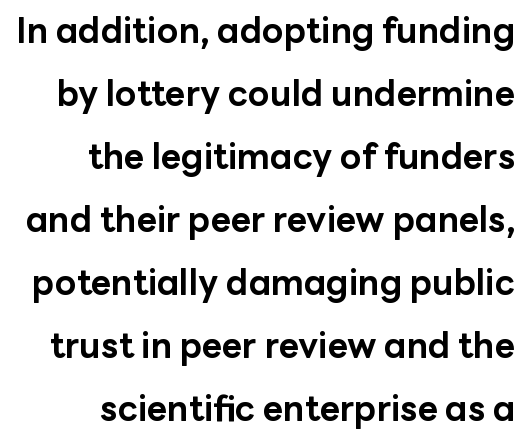
Q: Is the text bold? A: Yes.
Q: Is the text italic (slanted)? A: No, it is upright.
Q: Is the typeface a serif or a sans-serif typeface? A: Sans-serif.
Q: Is the text underlined? A: No.
Q: Is the spacing between letters normal or unusually wide? A: Normal.
Q: Width (condensed, normal, or wide)? A: Normal.
Q: Stroke contrast? A: Low.
Q: x-height? A: Medium.
Q: Monospaced? A: No.
